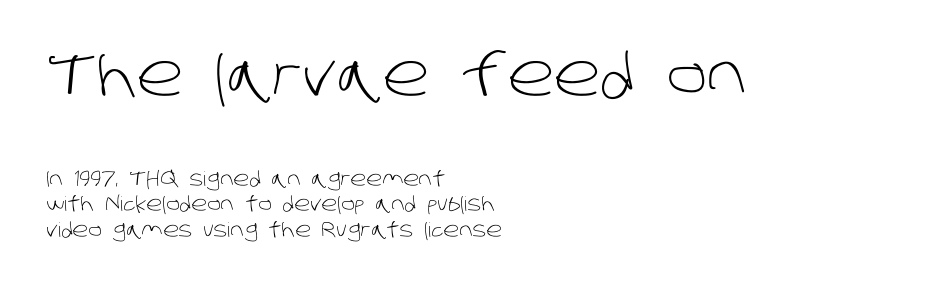
The image shows 59 px light sans-serif type; set left-aligned, normal line spacing (1.28x), normal letter spacing, not underlined; the first (top) block is 2.95x larger; low stroke contrast and a large x-height.
